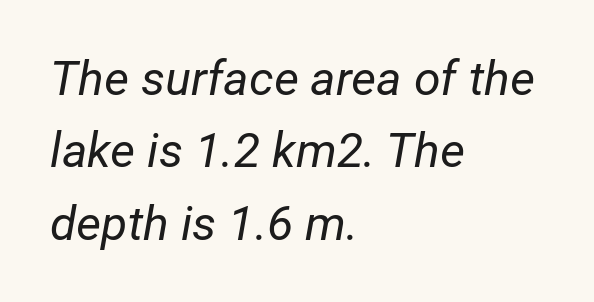
Proportional: the letters do not fall into vertical columns. These lines sit exactly where default settings would place them. Yep, that's italic — everything's leaning. Casual observation: everything's shoved over to the left. Anything drawn beneath the words? Only blank space. A typesetter would call this zero additional tracking.
